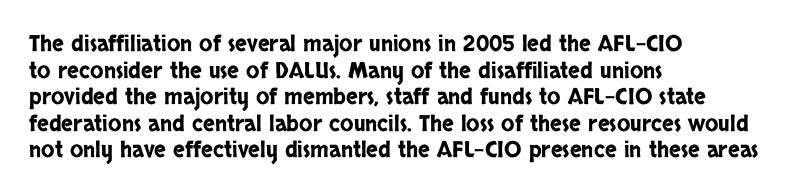
{"italic": "no", "underline": "no", "align": "left", "line_spacing_ratio": 1.21, "letter_spacing": "normal", "letter_spacing_em": 0.0, "glyph_px": 22}
